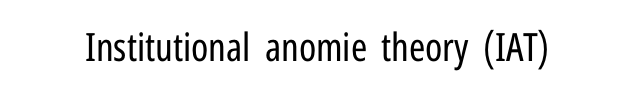
The image shows 39 px regular-weight, condensed sans-serif type, upright; set normal letter spacing, not underlined; low stroke contrast and a medium x-height.
